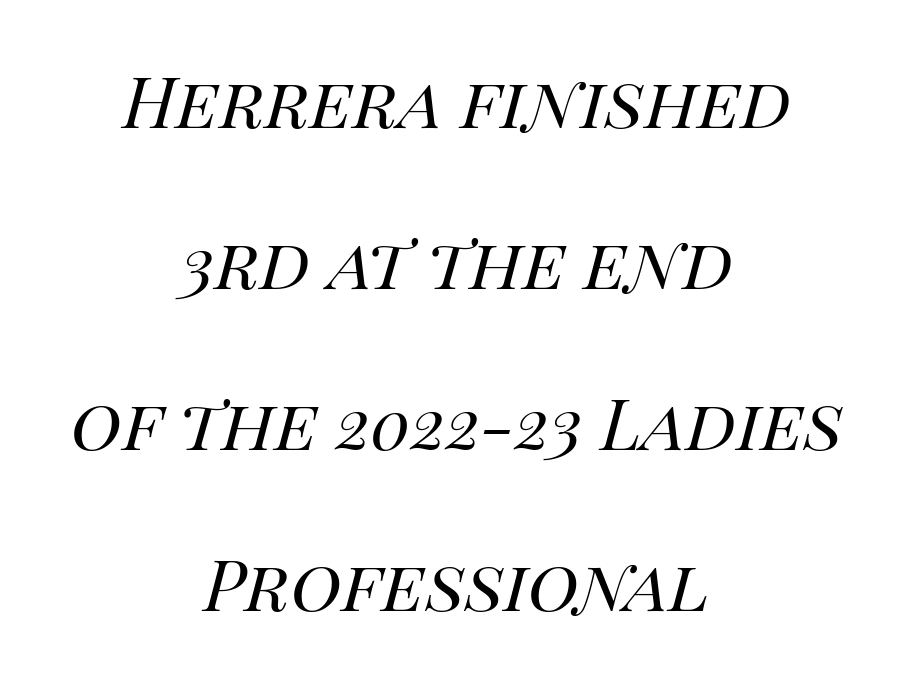
{"italic": "yes", "lean": "right", "slant_degrees": 14, "bold": "no", "weight": "regular", "width": "normal", "stroke_contrast": "high", "x_height": "large", "monospaced": "no", "underline": "no", "align": "center", "line_spacing": "loose", "line_spacing_ratio": 2.3, "letter_spacing": "normal", "letter_spacing_em": 0.0, "glyph_px": 70}
